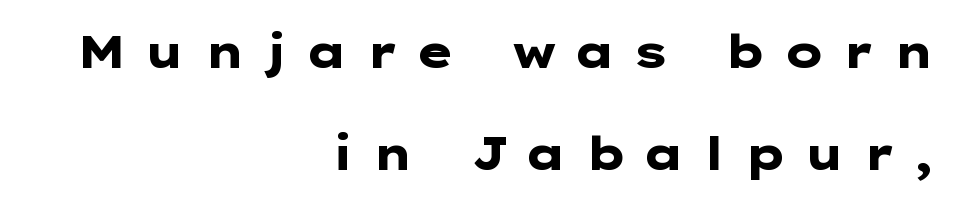
Q: Is the text bold? A: Yes.
Q: Is the text italic (slanted)? A: No, it is upright.
Q: Is the typeface a serif or a sans-serif typeface? A: Sans-serif.
Q: Is the text underlined? A: No.
Q: How is the paragraph aligned? A: Right-aligned.
Q: Is the spacing between letters normal or unusually wide? A: Unusually wide.
Q: Is the spacing between lines tight, normal or loose? A: Loose.
Q: Width (condensed, normal, or wide)? A: Wide.
Q: Stroke contrast? A: Low.
Q: x-height? A: Medium.
